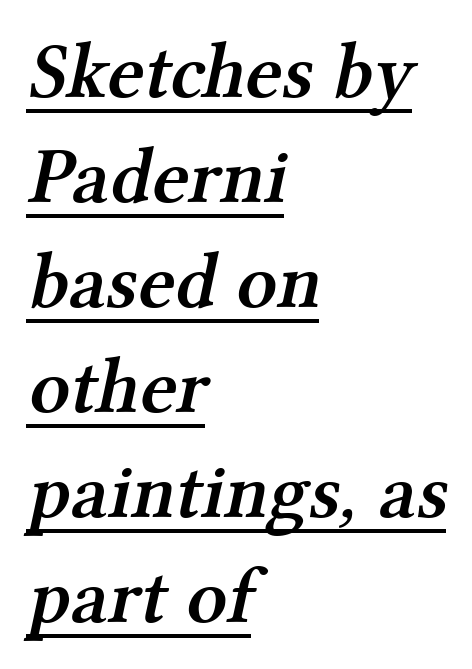
The image shows 79 px semibold serif type; set left-aligned, normal line spacing (1.33x), normal letter spacing, underlined; medium stroke contrast and a medium x-height.
